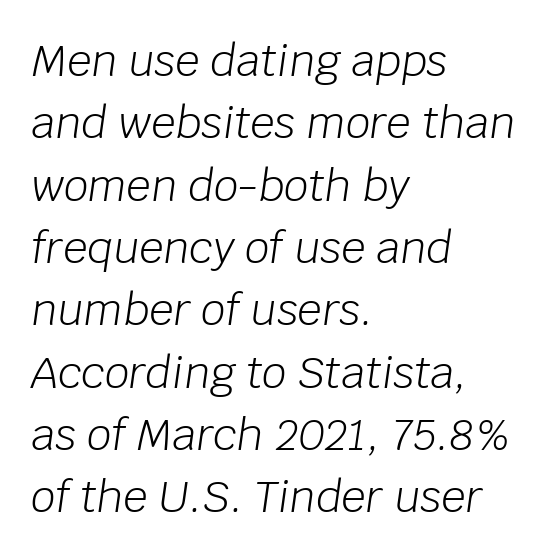
Q: Is the text bold? A: No.
Q: Is the text italic (slanted)? A: Yes, it leans right by about 8 degrees.
Q: Is the text underlined? A: No.
Q: How is the paragraph aligned? A: Left-aligned.
Q: Is the spacing between letters normal or unusually wide? A: Normal.
Q: Is the spacing between lines tight, normal or loose? A: Normal.
Q: Width (condensed, normal, or wide)? A: Normal.
Q: Stroke contrast? A: Low.
Q: x-height? A: Large.
Q: Monospaced? A: No.
